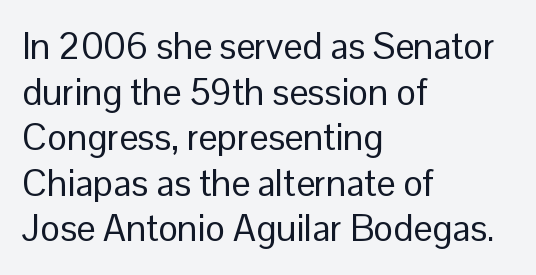
The image shows 37 px regular-weight sans-serif type, upright; set left-aligned, line spacing 1.23x, normal letter spacing, not underlined; low stroke contrast and a medium x-height.
